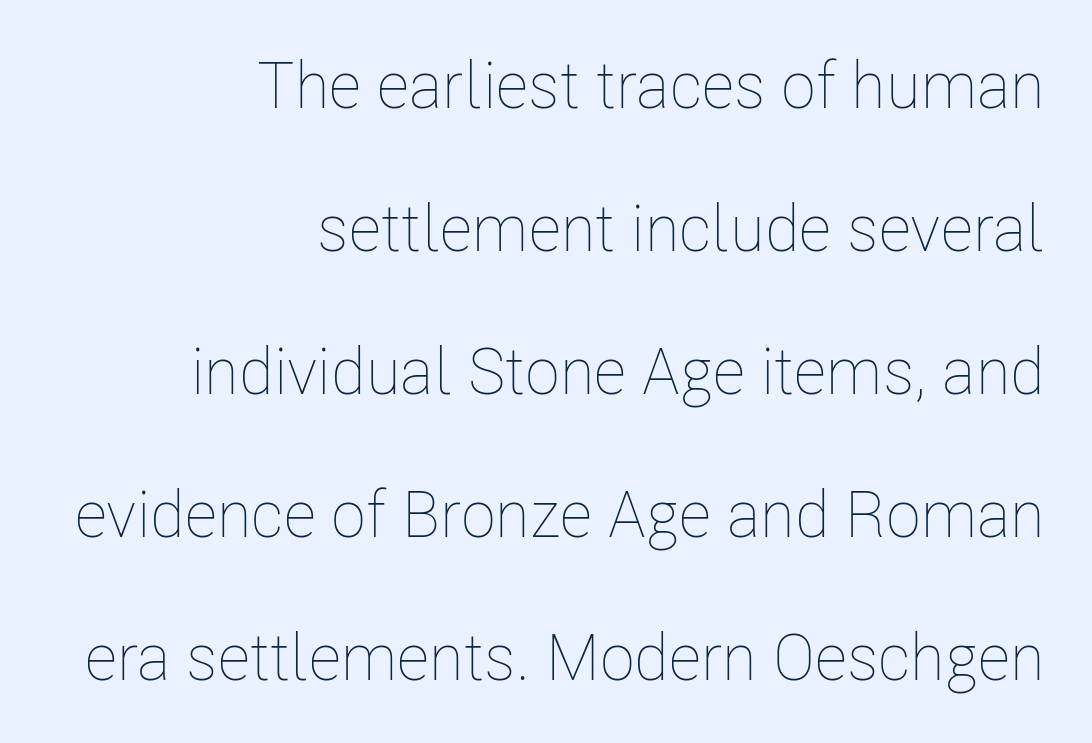
The zone under the glyphs is completely vacant. Visually the block forms a straight wall on the right and a jagged coastline on the left. Weight: not bold — regular or lighter. Posture: straight, roman, zero tilt.
